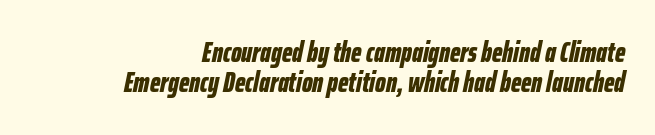
The image shows 28 px bold, condensed type, italic (leaning right); set right-aligned, tight line spacing (1.07x), normal letter spacing, not underlined; low stroke contrast and a medium x-height.
